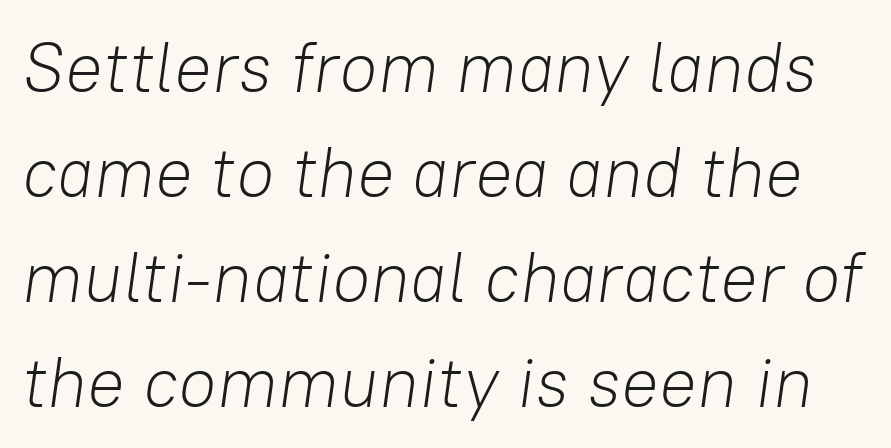
The image shows 70 px light type, italic (leaning right); set normal line spacing (1.5x), normal letter spacing, not underlined; low stroke contrast and a medium x-height.
